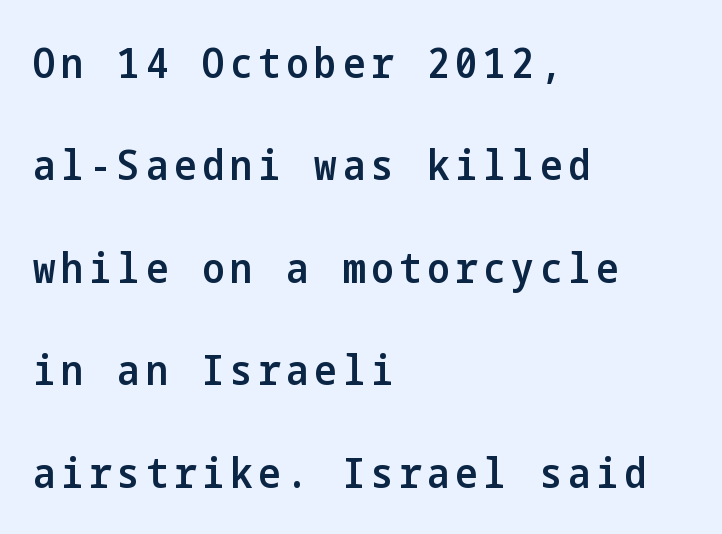
Q: Is the text bold? A: Semi-bold.
Q: Is the text italic (slanted)? A: No, it is upright.
Q: Is the typeface a serif or a sans-serif typeface? A: Sans-serif.
Q: Is the text underlined? A: No.
Q: How is the paragraph aligned? A: Left-aligned.
Q: Is the spacing between lines tight, normal or loose? A: Loose.
Q: Width (condensed, normal, or wide)? A: Condensed.
Q: Stroke contrast? A: Low.
Q: x-height? A: Medium.
